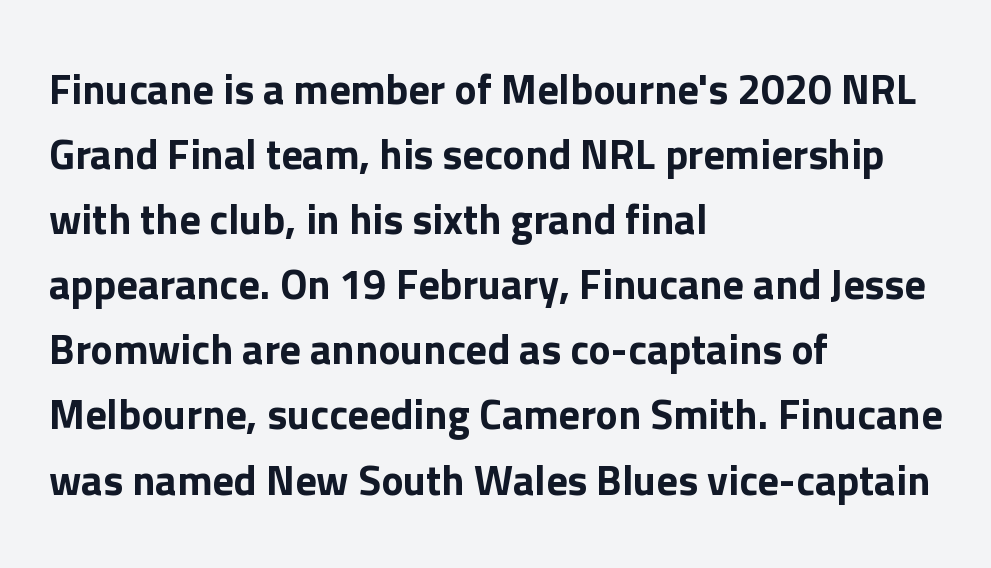
The image shows 42 px sans-serif type, upright; set left-aligned, normal line spacing (1.55x), normal letter spacing, not underlined; low stroke contrast and a medium x-height.
